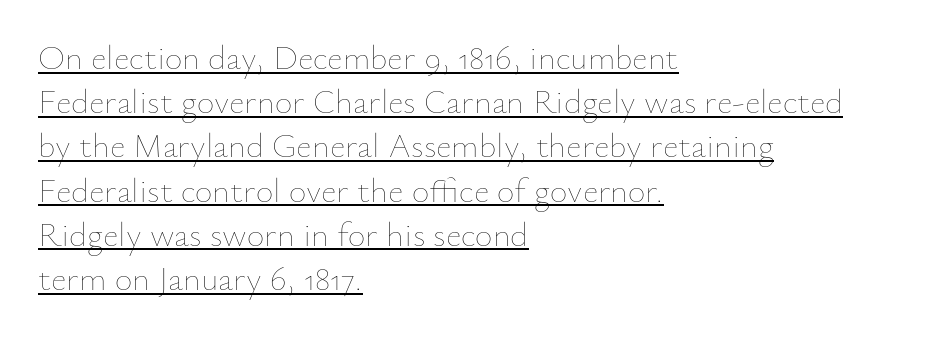
{"italic": "no", "bold": "no", "weight": "thin", "width": "normal", "stroke_contrast": "low", "x_height": "small", "monospaced": "no", "underline": "yes", "align": "left", "line_spacing": "normal", "line_spacing_ratio": 1.3, "letter_spacing": "normal", "letter_spacing_em": 0.0, "glyph_px": 34}
